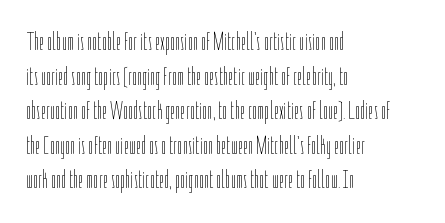
The image shows 26 px text type, upright; set left-aligned, normal line spacing (1.33x), normal letter spacing, not underlined.
